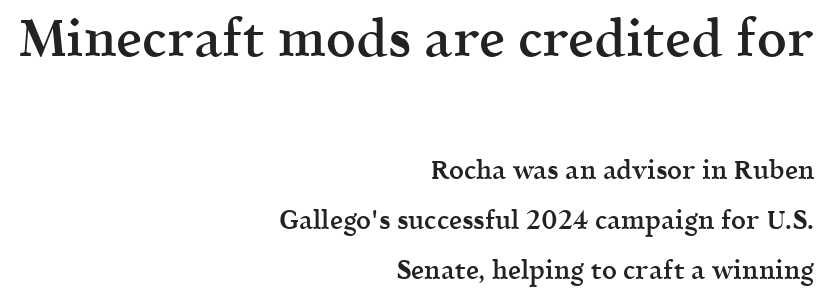
Q: Is the text bold? A: Semi-bold.
Q: Is the text italic (slanted)? A: No, it is upright.
Q: Is the typeface a serif or a sans-serif typeface? A: Serif.
Q: Is the text underlined? A: No.
Q: How is the paragraph aligned? A: Right-aligned.
Q: Is the spacing between letters normal or unusually wide? A: Normal.
Q: Is the spacing between lines tight, normal or loose? A: Loose.
Q: Which block of text is set in a larger size, the first (top) or the second (bottom)? A: The first (top) one.
Q: Width (condensed, normal, or wide)? A: Normal.
Q: x-height? A: Medium.
Q: Monospaced? A: No.
